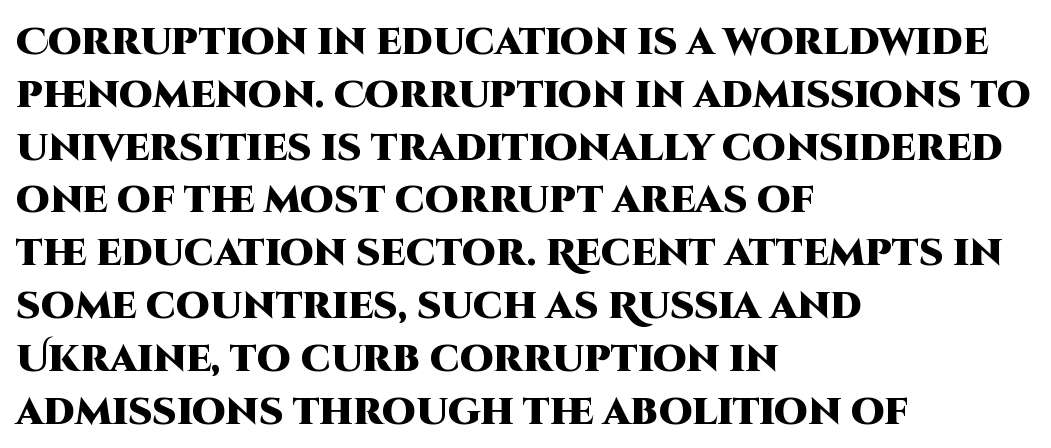
{"serif": "no", "italic": "no", "bold": "yes", "weight": "heavy", "width": "normal", "stroke_contrast": "high", "x_height": "large", "monospaced": "no", "underline": "no", "align": "left", "line_spacing": "normal", "line_spacing_ratio": 1.39, "letter_spacing": "normal", "letter_spacing_em": 0.0, "glyph_px": 38}
